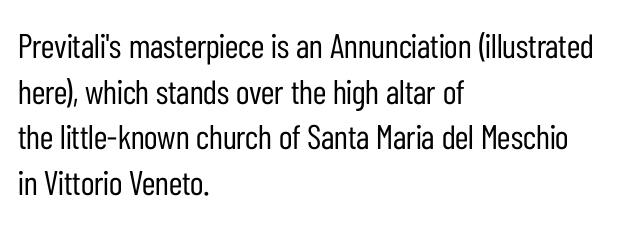
Each letter keeps its own natural width here, so spacing adapts to shape. Students, note that the glyphs here touch the page at normal intervals. A clean baseline with only descenders dipping below it. I'd call this a sans setting — the letters go barefoot. The line-height multiplier appears to be the usual default. The lines are quadded left.
